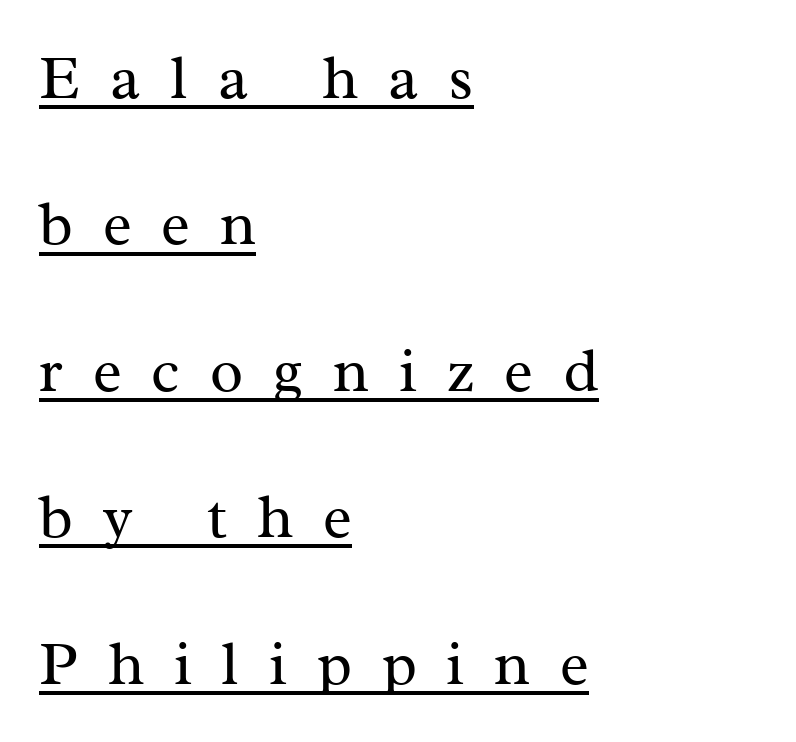
The image shows 61 px regular-weight serif type, upright; set left-aligned, loose line spacing (2.4x), unusually wide letter spacing (+0.49 em), underlined; medium stroke contrast and a medium x-height.
